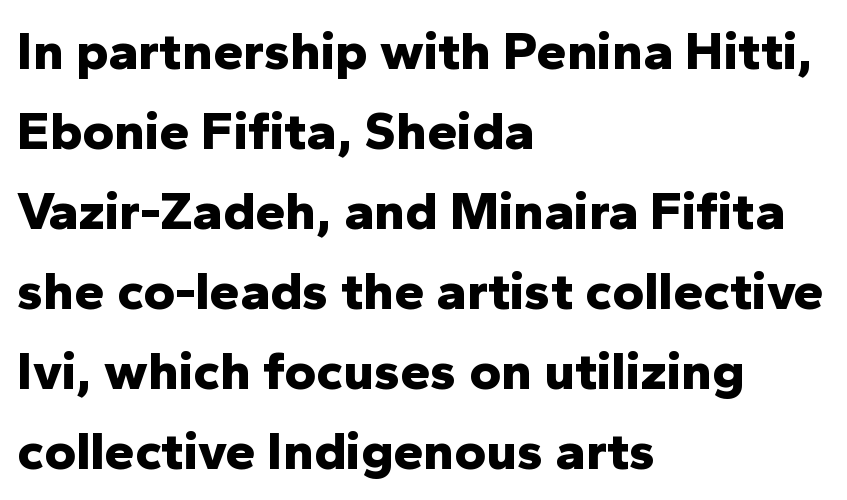
Successive baselines arrive at the customary interval. Standard letterfit; no display-style spreading of the glyphs. Stroke thickness is high; the sample reads as a true bold. These lines are rendered in a variable-pitch font. Rendered with straight, roman letterforms.
